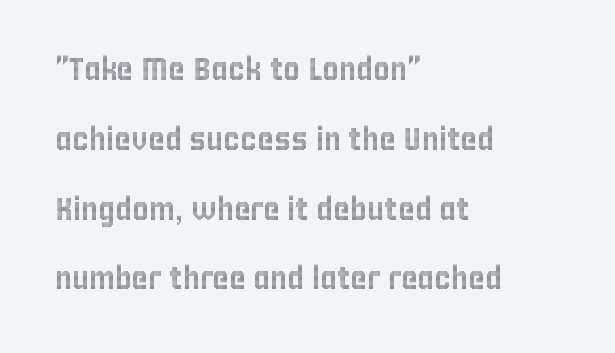
Q: Is the text italic (slanted)? A: No, it is upright.
Q: Is the text underlined? A: No.
Q: How is the paragraph aligned? A: Left-aligned.
Q: Is the spacing between letters normal or unusually wide? A: Normal.
Q: Is the spacing between lines tight, normal or loose? A: Loose.
Q: Width (condensed, normal, or wide)? A: Condensed.
Q: x-height? A: Large.
Q: Monospaced? A: No.
